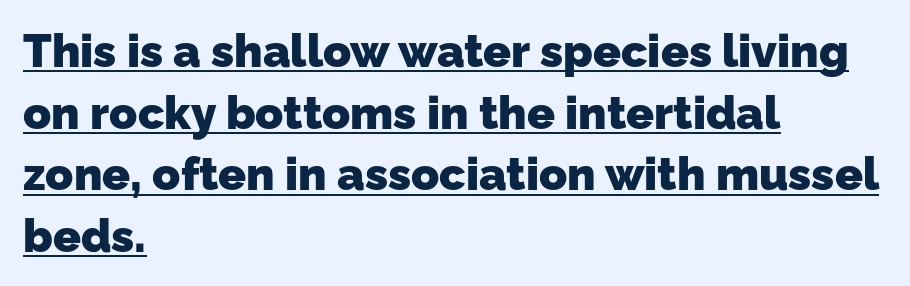
Q: Is the text bold? A: Yes.
Q: Is the typeface a serif or a sans-serif typeface? A: Sans-serif.
Q: Is the text underlined? A: Yes.
Q: How is the paragraph aligned? A: Left-aligned.
Q: Is the spacing between letters normal or unusually wide? A: Normal.
Q: Is the spacing between lines tight, normal or loose? A: Normal.
Q: Width (condensed, normal, or wide)? A: Normal.
Q: Stroke contrast? A: Low.
Q: x-height? A: Medium.
Q: Monospaced? A: No.
